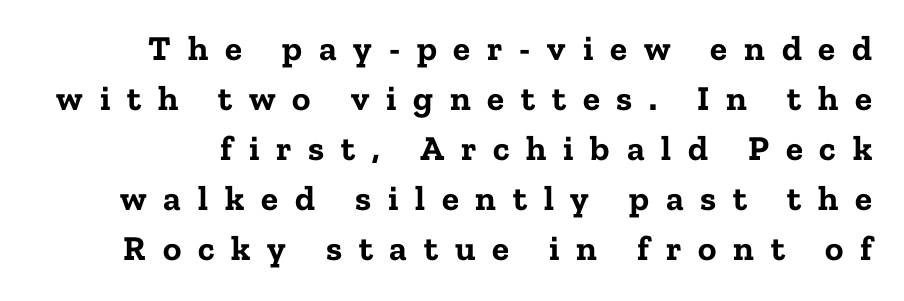
Q: Is the text bold? A: Yes.
Q: Is the text italic (slanted)? A: No, it is upright.
Q: Is the typeface a serif or a sans-serif typeface? A: Serif.
Q: Is the text underlined? A: No.
Q: Is the spacing between letters normal or unusually wide? A: Unusually wide.
Q: Is the spacing between lines tight, normal or loose? A: Normal.
Q: Width (condensed, normal, or wide)? A: Normal.
Q: Stroke contrast? A: Low.
Q: x-height? A: Medium.
Q: Monospaced? A: No.
